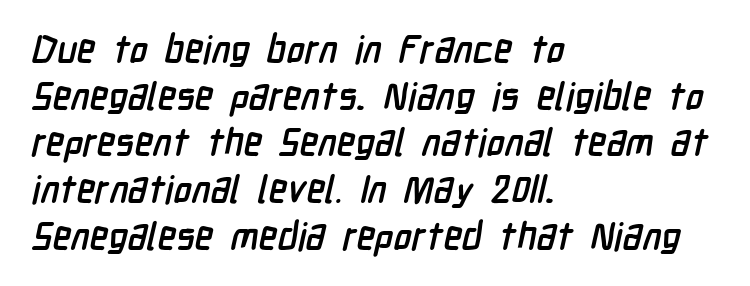
The glyphs have the mass of a bold cut. These lines are set flush left with a ragged right edge. Is the letter spacing exaggerated? No — it looks like the ordinary default. A typesetter would label this face a sans. Proportional: the letters do not fall into vertical columns. Underlining? Definitely not there.
